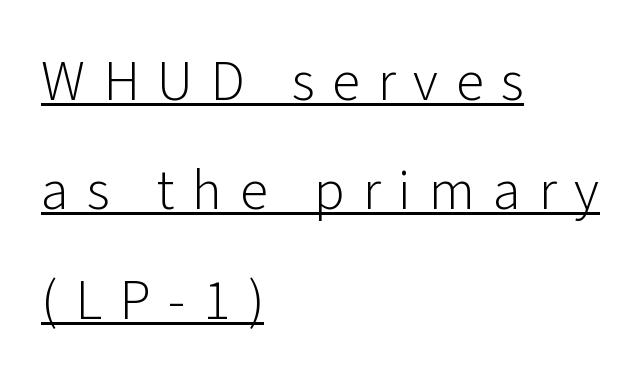
{"serif": "no", "italic": "no", "bold": "no", "weight": "light", "width": "normal", "stroke_contrast": "low", "x_height": "medium", "monospaced": "no", "underline": "yes", "align": "left", "line_spacing": "loose", "line_spacing_ratio": 1.92, "letter_spacing": "wide", "letter_spacing_em": 0.31, "glyph_px": 57}
